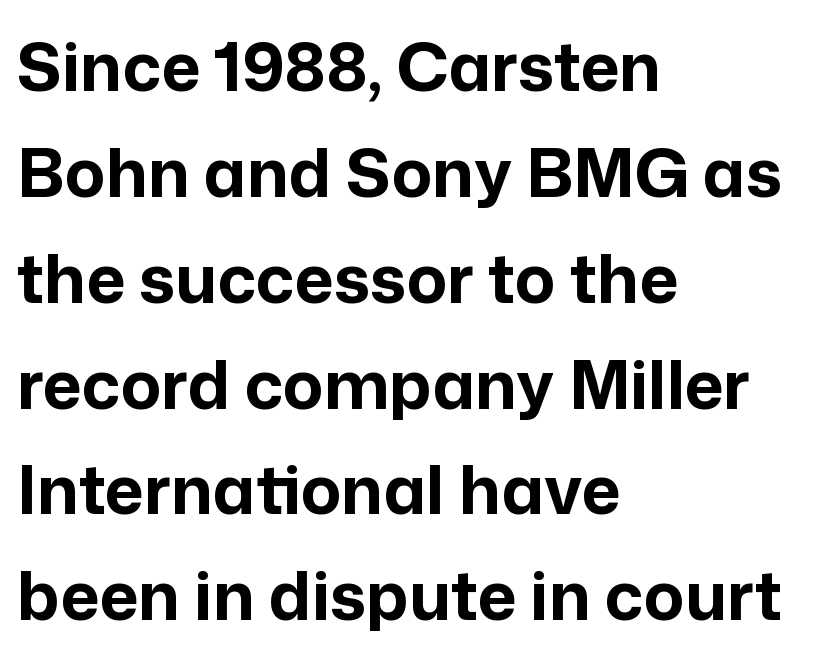
Q: Is the text bold? A: Yes.
Q: Is the text italic (slanted)? A: No, it is upright.
Q: Is the typeface a serif or a sans-serif typeface? A: Sans-serif.
Q: Is the text underlined? A: No.
Q: How is the paragraph aligned? A: Left-aligned.
Q: Is the spacing between letters normal or unusually wide? A: Normal.
Q: Is the spacing between lines tight, normal or loose? A: Normal.
Q: Width (condensed, normal, or wide)? A: Normal.
Q: Stroke contrast? A: Low.
Q: x-height? A: Medium.
Q: Monospaced? A: No.
